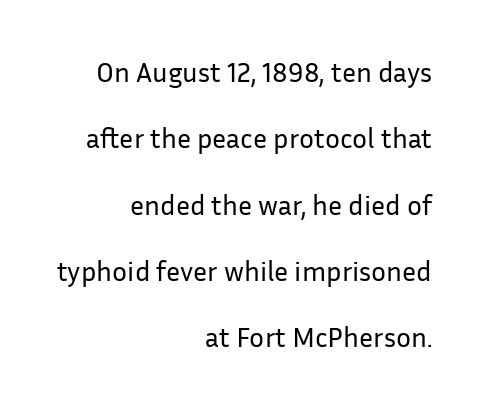
Classification — sans serif. A typesetter would call this zero additional tracking. A light-to-regular cut is what we see here. The block of text is sparse from top to bottom, with ample space between rows. Proportional: the letters do not fall into vertical columns.
